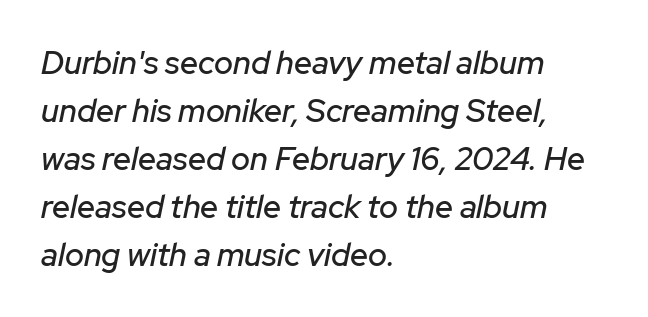
Q: Is the text italic (slanted)? A: Yes, it leans right by about 12 degrees.
Q: Is the text underlined? A: No.
Q: How is the paragraph aligned? A: Left-aligned.
Q: Is the spacing between letters normal or unusually wide? A: Normal.
Q: Is the spacing between lines tight, normal or loose? A: Normal.
Q: Width (condensed, normal, or wide)? A: Normal.
Q: Stroke contrast? A: Low.
Q: x-height? A: Medium.
Q: Monospaced? A: No.
